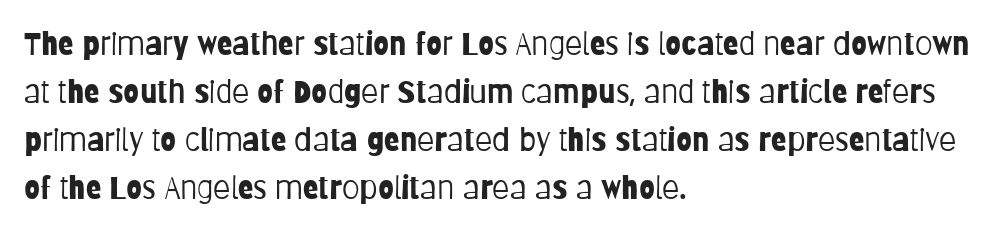
{"serif": "no", "italic": "no", "bold": "no", "weight": "light", "width": "condensed", "stroke_contrast": "low", "x_height": "large", "monospaced": "no", "underline": "no", "align": "left", "line_spacing": "normal", "line_spacing_ratio": 1.5, "letter_spacing": "normal", "letter_spacing_em": 0.0, "glyph_px": 32}
